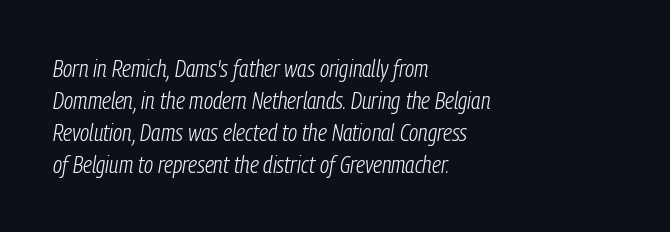
Q: Is the text bold? A: No.
Q: Is the text italic (slanted)? A: Yes, it leans right by about 9 degrees.
Q: Is the text underlined? A: No.
Q: How is the paragraph aligned? A: Left-aligned.
Q: Is the spacing between letters normal or unusually wide? A: Normal.
Q: Is the spacing between lines tight, normal or loose? A: Normal.
